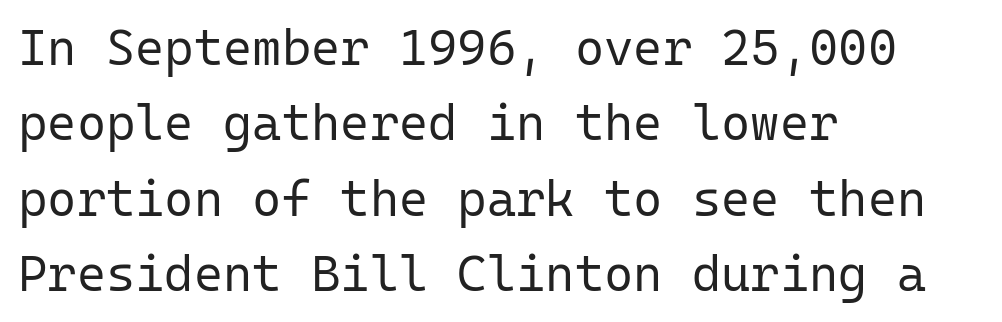
Q: Is the text bold? A: No.
Q: Is the text italic (slanted)? A: No, it is upright.
Q: Is the typeface a serif or a sans-serif typeface? A: Sans-serif.
Q: Is the text underlined? A: No.
Q: How is the paragraph aligned? A: Left-aligned.
Q: Is the spacing between letters normal or unusually wide? A: Normal.
Q: Is the spacing between lines tight, normal or loose? A: Normal.
Q: Width (condensed, normal, or wide)? A: Normal.
Q: Stroke contrast? A: Low.
Q: x-height? A: Medium.
Q: Monospaced? A: Yes.
